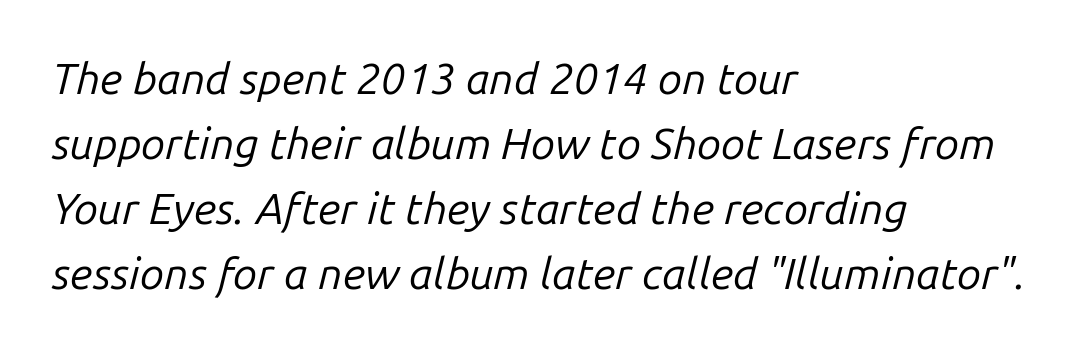
The lines sit at an ordinary, default distance from one another. The text block is weighted toward the left margin, trailing off unevenly rightward. The space directly below the letters is spotless. Note the varied advance widths — an 'i' is clearly narrower than an 'm'. Stem width sits at or under what a default text font uses. Each word holds together tightly as a unit, with standard inter-letter gaps.
